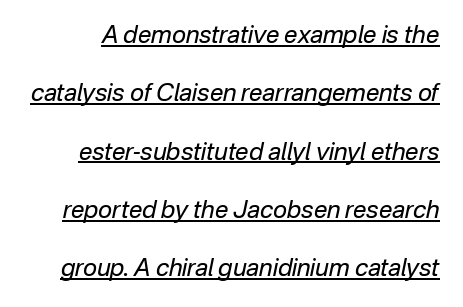
The image shows 24 px text type, italic (leaning right); set loose line spacing (2.43x), normal letter spacing, underlined.
